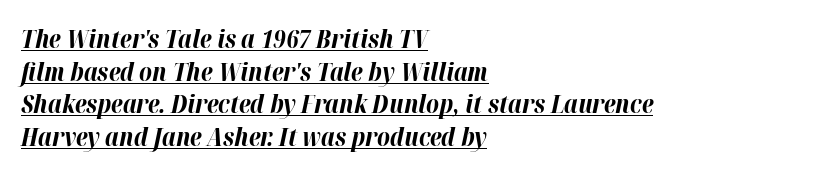
Q: Is the text bold? A: Yes.
Q: Is the text italic (slanted)? A: Yes, it leans right by about 12 degrees.
Q: Is the text underlined? A: Yes.
Q: How is the paragraph aligned? A: Left-aligned.
Q: Is the spacing between letters normal or unusually wide? A: Normal.
Q: Is the spacing between lines tight, normal or loose? A: Normal.
